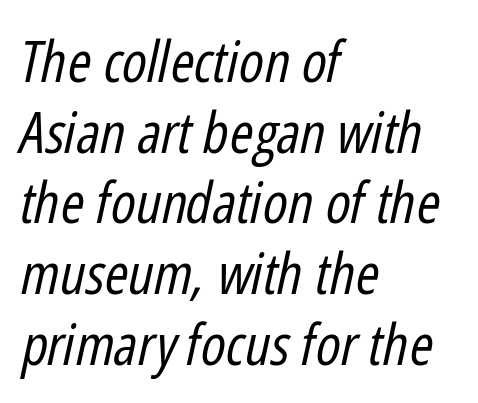
The image shows 57 px regular-weight, condensed type, italic (leaning right); set left-aligned, line spacing 1.24x, normal letter spacing, not underlined; low stroke contrast and a medium x-height.
